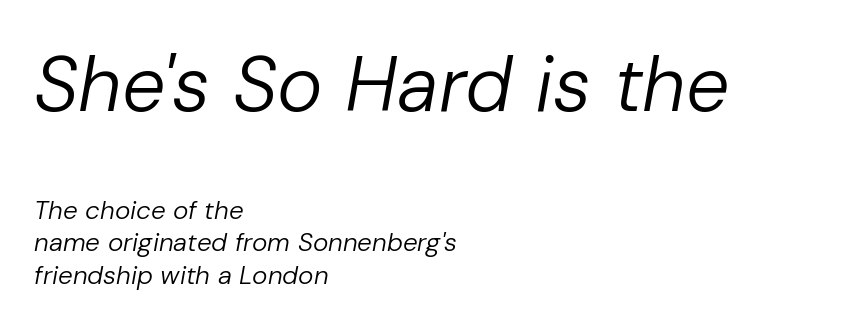
{"italic": "yes", "lean": "right", "slant_degrees": 10, "bold": "no", "weight": "regular", "width": "normal", "stroke_contrast": "low", "x_height": "medium", "monospaced": "no", "underline": "no", "align": "left", "line_spacing": "normal", "line_spacing_ratio": 1.26, "letter_spacing": "normal", "letter_spacing_em": 0.0, "larger_block": "first", "size_ratio": 2.96, "glyph_px": 77}
